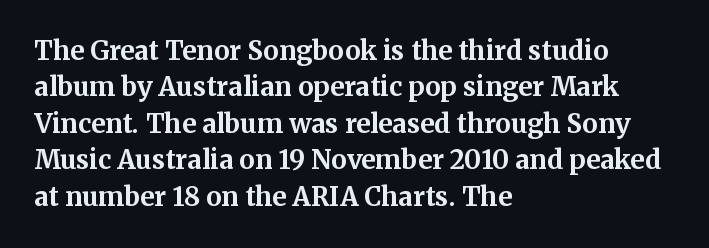
{"italic": "no", "bold": "yes", "underline": "no", "align": "left", "line_spacing": "normal", "line_spacing_ratio": 1.4, "letter_spacing": "normal", "letter_spacing_em": 0.0, "glyph_px": 26}
